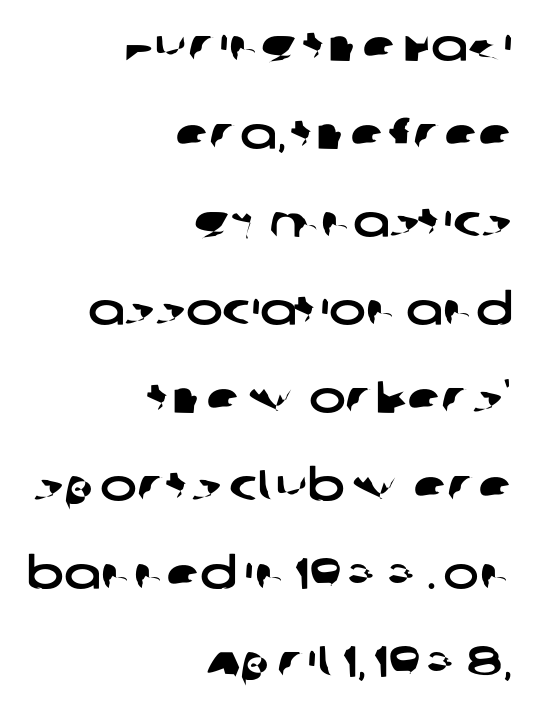
Q: Is the typeface a serif or a sans-serif typeface? A: Sans-serif.
Q: Is the text underlined? A: No.
Q: How is the paragraph aligned? A: Right-aligned.
Q: Is the spacing between letters normal or unusually wide? A: Normal.
Q: Is the spacing between lines tight, normal or loose? A: Loose.
Q: Width (condensed, normal, or wide)? A: Wide.
Q: Stroke contrast? A: Low.
Q: x-height? A: Large.
Q: Monospaced? A: No.
